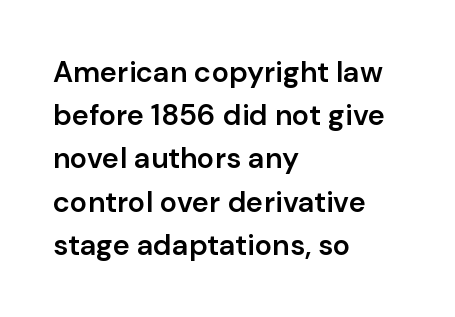
{"serif": "no", "italic": "no", "bold": "semi", "weight": "semibold", "width": "normal", "stroke_contrast": "low", "x_height": "medium", "monospaced": "no", "underline": "no", "align": "left", "line_spacing": "normal", "line_spacing_ratio": 1.49, "letter_spacing": "normal", "letter_spacing_em": 0.0, "glyph_px": 29}
